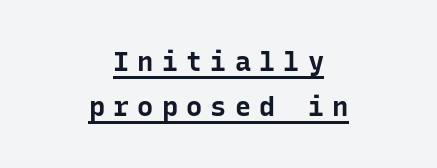
You can see a thin bar hugging the bottom of the glyphs. Each new line begins a customary step beneath the previous one. This is roman type, the default non-slanted kind. In terms of weight, the rendering is a true, heavy bold. A typesetter would call this heavily tracked-out type.
